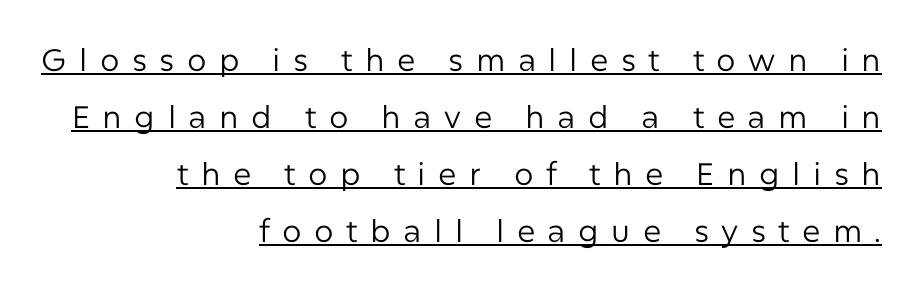
The image shows 31 px regular-weight sans-serif type, upright; set right-aligned, line spacing 1.84x, unusually wide letter spacing (+0.4 em), underlined; low stroke contrast and a medium x-height.
